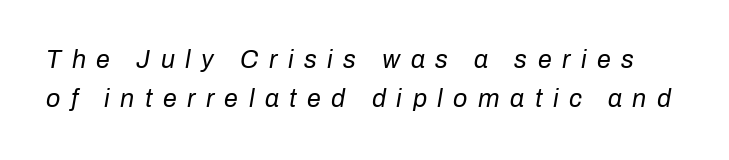
The image shows 25 px text type, italic (leaning right); set normal line spacing (1.57x), unusually wide letter spacing (+0.42 em), not underlined.
